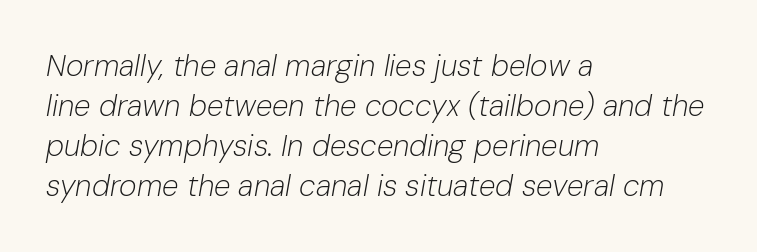
{"italic": "yes", "lean": "right", "slant_degrees": 10, "bold": "no", "weight": "light", "width": "normal", "stroke_contrast": "low", "x_height": "medium", "monospaced": "no", "underline": "no", "align": "left", "line_spacing": "normal", "line_spacing_ratio": 1.33, "letter_spacing": "normal", "letter_spacing_em": 0.0, "glyph_px": 30}
